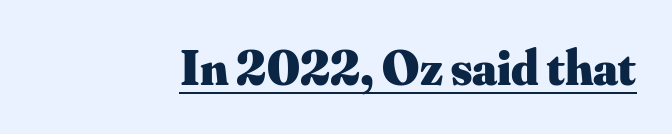
Q: Is the text bold? A: Yes.
Q: Is the text italic (slanted)? A: No, it is upright.
Q: Is the typeface a serif or a sans-serif typeface? A: Serif.
Q: Is the text underlined? A: Yes.
Q: Is the spacing between letters normal or unusually wide? A: Normal.
Q: Width (condensed, normal, or wide)? A: Normal.
Q: Stroke contrast? A: Medium.
Q: x-height? A: Small.
Q: Monospaced? A: No.
